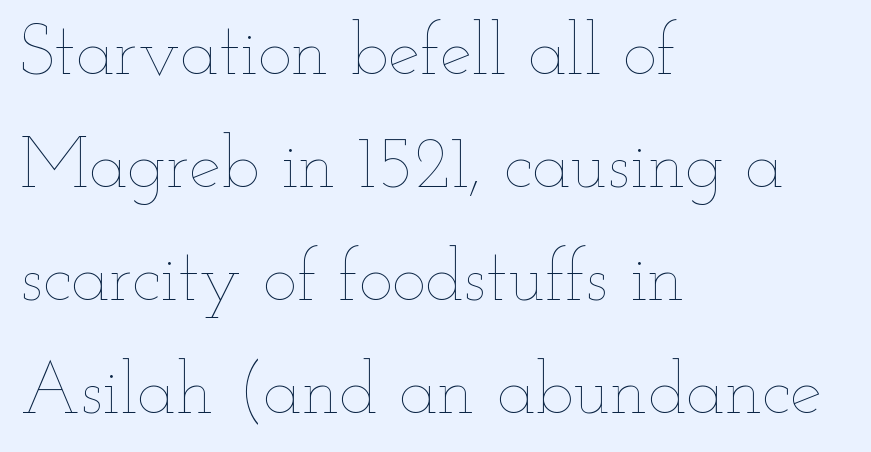
The image shows 72 px thin, wide type, upright; set left-aligned, normal line spacing (1.57x), normal letter spacing, not underlined; low stroke contrast and a small x-height.
